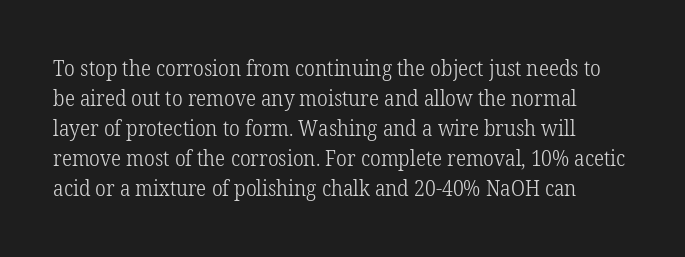
{"italic": "no", "bold": "no", "underline": "no", "line_spacing": "normal", "line_spacing_ratio": 1.43, "letter_spacing": "normal", "letter_spacing_em": 0.0, "glyph_px": 21}
